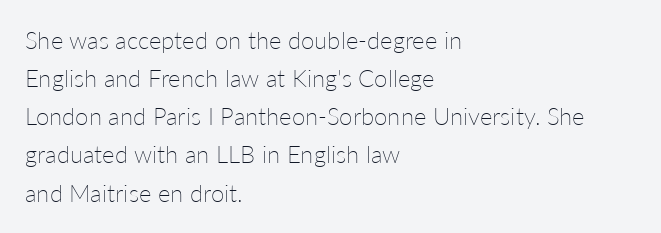
The image shows 24 px text type, upright; set left-aligned, normal line spacing (1.59x), normal letter spacing, not underlined.
